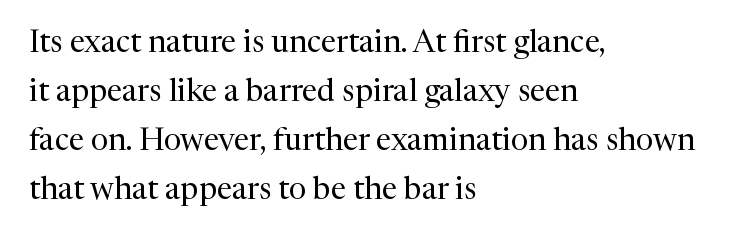
The image shows 31 px regular-weight serif type, upright; set left-aligned, normal line spacing (1.58x), normal letter spacing, not underlined; medium stroke contrast and a medium x-height.
